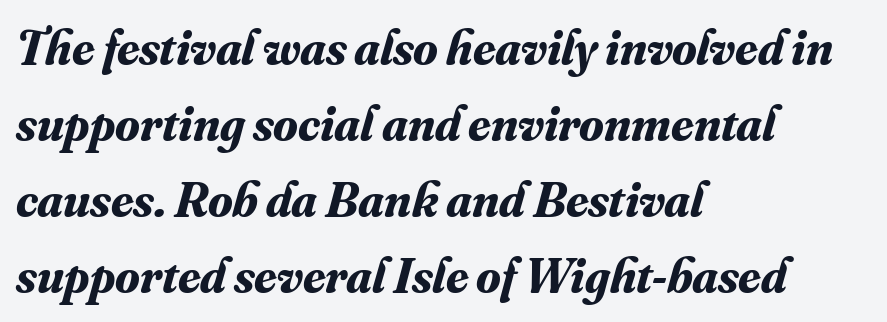
The image shows 50 px bold serif type, italic (leaning right); set left-aligned, normal line spacing (1.52x), normal letter spacing, not underlined; medium stroke contrast and a small x-height.
